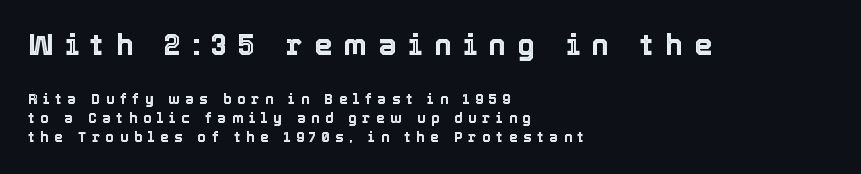
These lines are rendered in a variable-pitch font. Letters rest on an invisible, unmarked baseline. Inter-character spacing is expanded well beyond the font's built-in metrics. Unlike italic type, these characters show no tilt at all. Typesetter's note — upper block bumped up in size, lower block left smaller. The text block is weighted toward the left margin, trailing off unevenly rightward.
